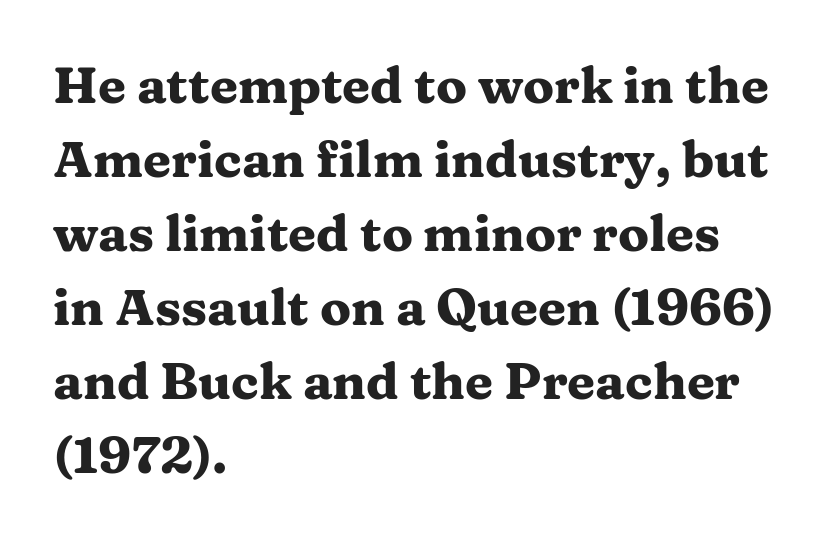
Check where the strokes stop: tiny serifs finish them off. Is this a fixed-width face? No — the glyphs have proportional, varying widths. Posture: upright roman. The passage shown has conventional tracking throughout. Every row of glyphs begins at an identical x-position on the left.
